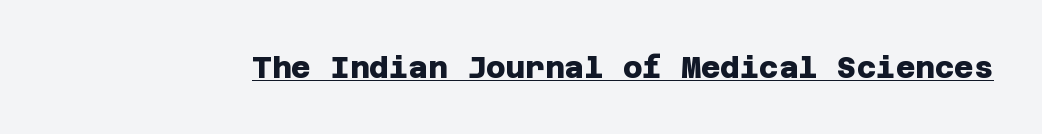
The image shows 30 px heavy sans-serif type; set normal letter spacing, underlined; low stroke contrast and a large x-height.
